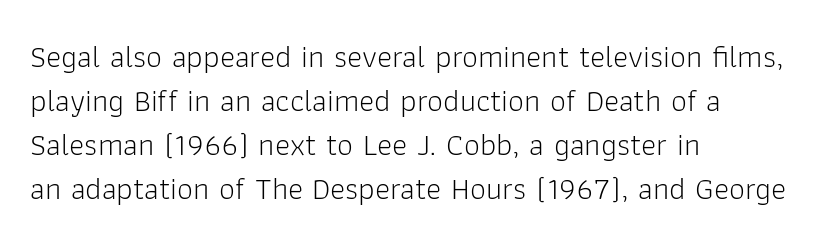
Q: Is the text bold? A: No.
Q: Is the text italic (slanted)? A: No, it is upright.
Q: Is the typeface a serif or a sans-serif typeface? A: Sans-serif.
Q: Is the text underlined? A: No.
Q: How is the paragraph aligned? A: Left-aligned.
Q: Is the spacing between letters normal or unusually wide? A: Normal.
Q: Is the spacing between lines tight, normal or loose? A: Normal.
Q: Width (condensed, normal, or wide)? A: Normal.
Q: Stroke contrast? A: Low.
Q: x-height? A: Medium.
Q: Monospaced? A: No.
